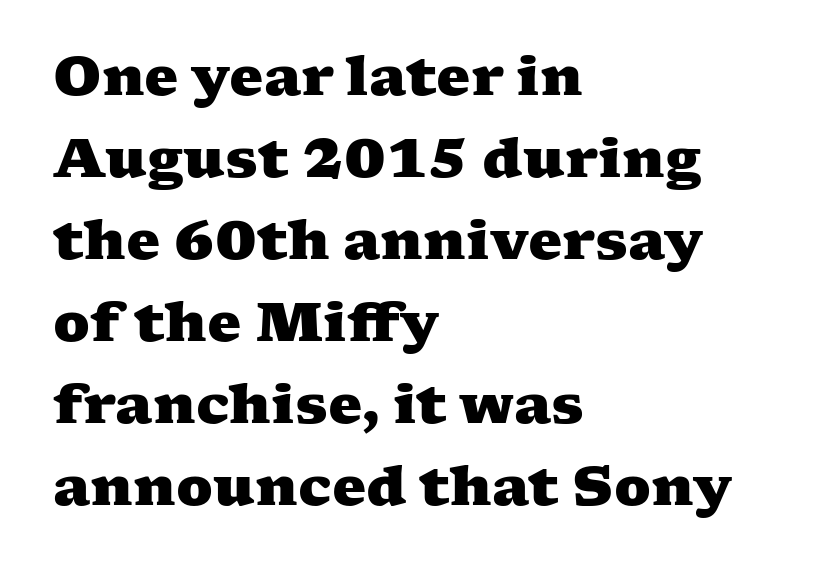
Q: Is the text bold? A: Yes.
Q: Is the typeface a serif or a sans-serif typeface? A: Serif.
Q: Is the text underlined? A: No.
Q: How is the paragraph aligned? A: Left-aligned.
Q: Is the spacing between letters normal or unusually wide? A: Normal.
Q: Is the spacing between lines tight, normal or loose? A: Normal.
Q: Width (condensed, normal, or wide)? A: Wide.
Q: Stroke contrast? A: Medium.
Q: x-height? A: Medium.
Q: Monospaced? A: No.
